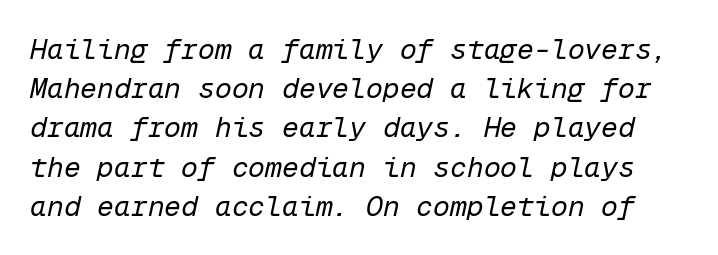
The image shows 28 px regular-weight type, italic (leaning right), monospaced; set normal line spacing (1.4x), normal letter spacing, not underlined; low stroke contrast and a medium x-height.
